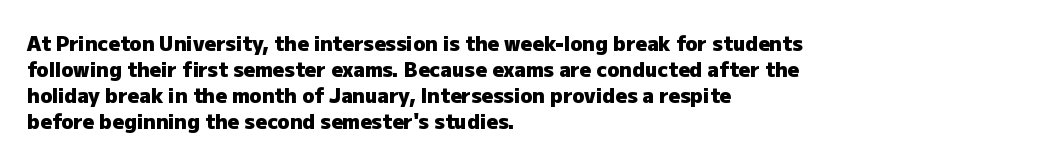
The lettering holds an erect, upright posture throughout. The text block is weighted toward the left margin, trailing off unevenly rightward. The strokes are fattened all the way to bold. Bare-footed words on every line.
